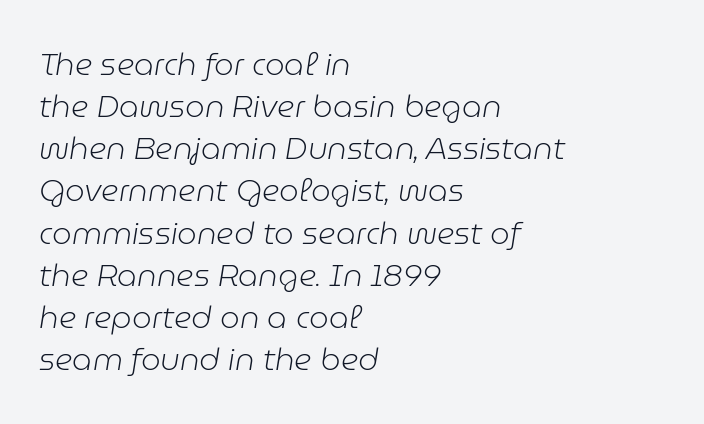
The image shows 31 px light type, italic (leaning right); set left-aligned, normal line spacing (1.36x), normal letter spacing, not underlined; low stroke contrast and a medium x-height.
